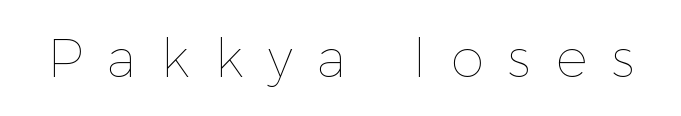
Q: Is the text bold? A: No.
Q: Is the text italic (slanted)? A: No, it is upright.
Q: Is the text underlined? A: No.
Q: Is the spacing between letters normal or unusually wide? A: Unusually wide.
Q: Width (condensed, normal, or wide)? A: Normal.
Q: x-height? A: Medium.
Q: Monospaced? A: No.
